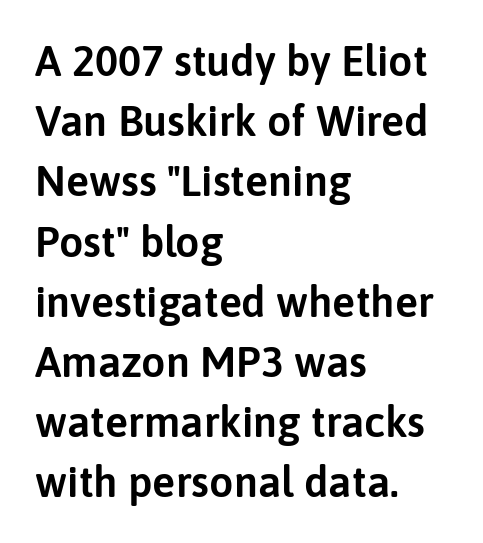
Style check: upright. Is this a fixed-width face? No — the glyphs have proportional, varying widths. The compositor pushed each line to the left boundary. Between one letter and the next there's only the usual sliver of space. The area under the type is left untouched. Letterform terminals end flat and unadorned throughout the passage.
